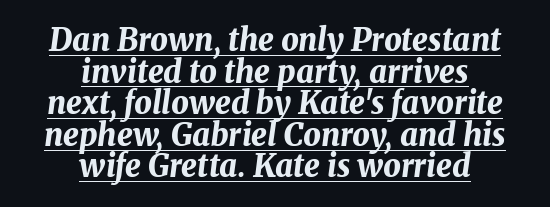
Each word holds together tightly as a unit, with standard inter-letter gaps. Bold? Absolutely — the strokes are thick and heavy. Note the varied advance widths — an 'i' is clearly narrower than an 'm'. Designer's note — italics engaged.
